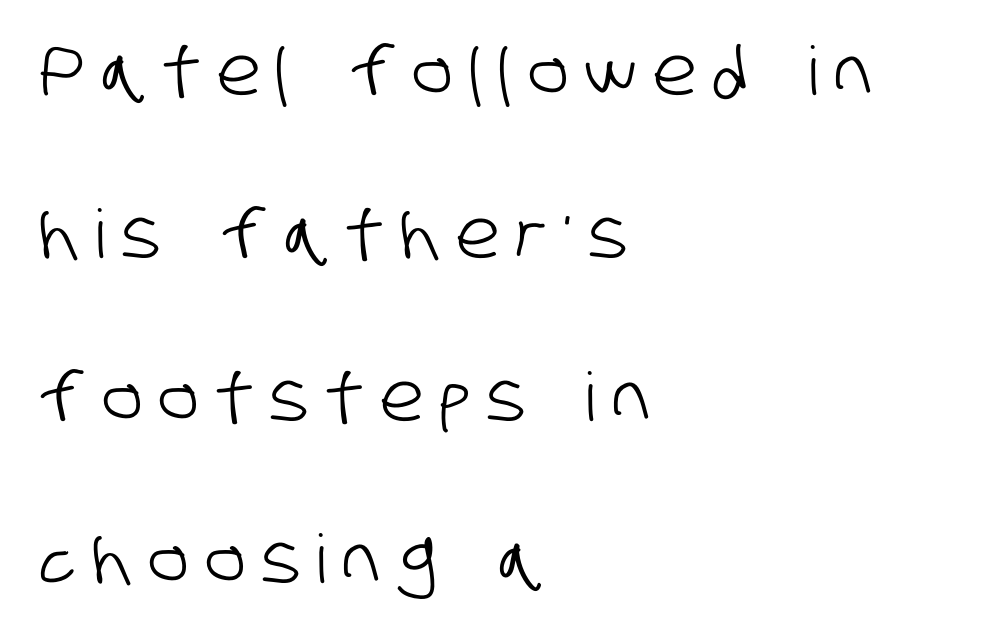
Underline: absent. A typesetter would call this proportional, since set widths differ per character. Here the glyphs are tracked loosely, breaking word shapes into spaced letters. The text block is weighted toward the left margin, trailing off unevenly rightward.
